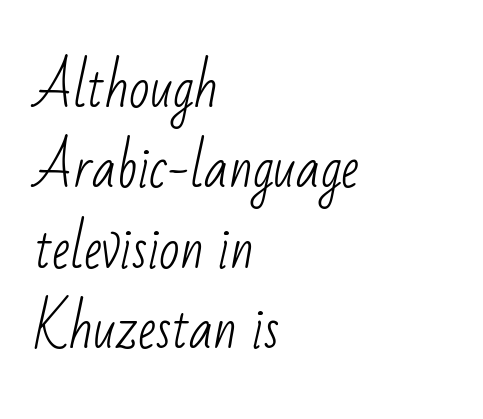
A typesetter would call this proportional, since set widths differ per character. Default kerning and tracking; the words read as compact shapes. Regarding leading, the lines here are spaced in the standard way. Each stroke keeps to a modest, everyday thickness or less. The typeface chosen for these lines omits serifs.
